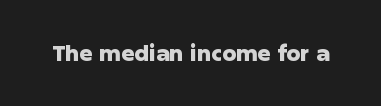
Short note: letters normally spaced. Words float on clear page, feet unadorned. The letters stand upright; this is a roman face. Heavy, bold letterforms.
